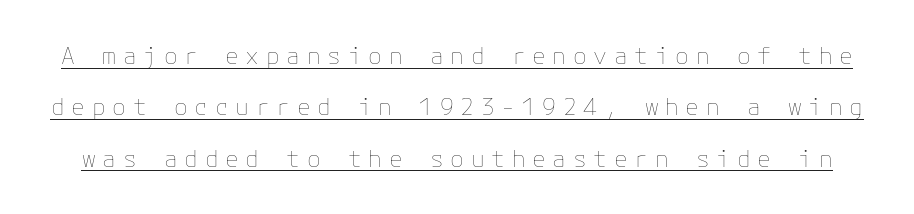
Quick note: underline on. Posture: straight, roman, zero tilt. Short note: letters widely spaced. Honestly, the rows look like they've been pulled way apart. The typesetting does not lean heavy: it is not bold.
